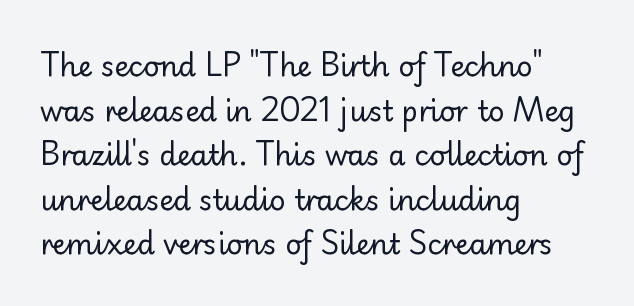
The glyphs are unaccompanied by any horizontal stroke below them. Where is the straight margin? On the left. A roman cut, with each character standing at attention. The typeface chosen for these lines omits serifs. A typesetter would call this proportional, since set widths differ per character.
